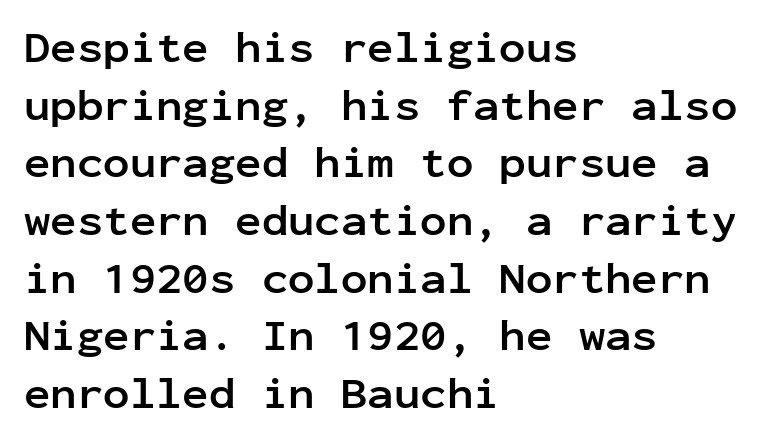
{"serif": "no", "italic": "no", "bold": "yes", "weight": "semibold", "width": "normal", "stroke_contrast": "low", "x_height": "medium", "monospaced": "yes", "underline": "no", "align": "left", "line_spacing": "normal", "line_spacing_ratio": 1.31, "letter_spacing": "normal", "letter_spacing_em": 0.0, "glyph_px": 44}
